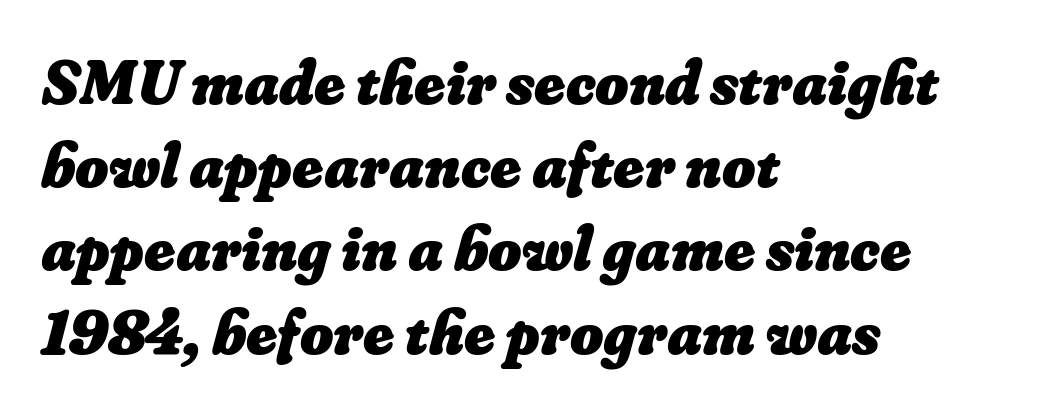
The image shows 64 px heavy type; set left-aligned, normal line spacing (1.3x), normal letter spacing, not underlined; low stroke contrast and a small x-height.
